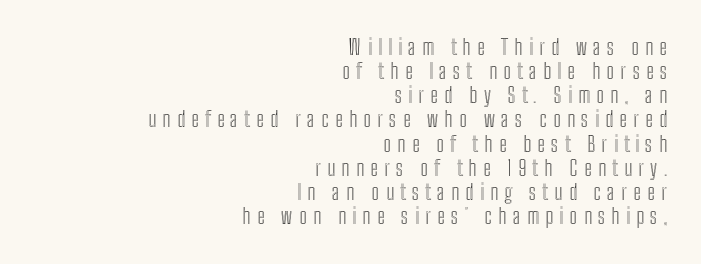
A flush-right, rag-left setting is used for this passage. In terms of leading, this rendering errs on the cramped side. Plain, unruled lines of type. Tracking value appears strongly positive — letters spread wide. Rendered with straight, roman letterforms.
